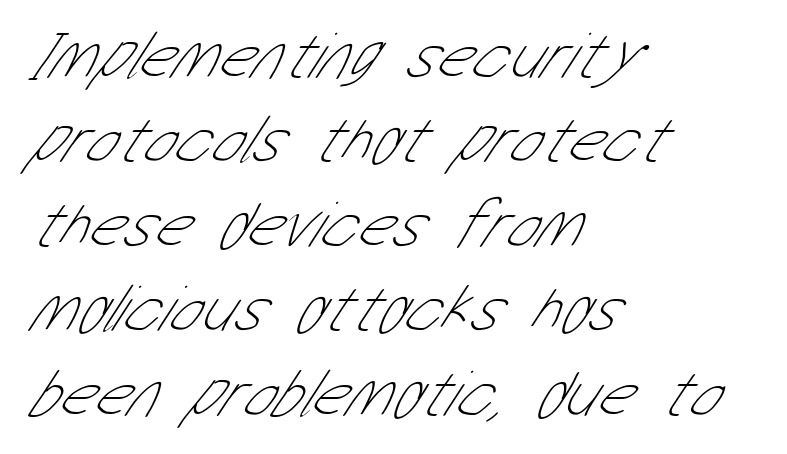
{"serif": "no", "bold": "no", "weight": "thin", "width": "condensed", "stroke_contrast": "low", "x_height": "medium", "monospaced": "no", "underline": "no", "align": "left", "line_spacing": "normal", "line_spacing_ratio": 1.26, "letter_spacing": "normal", "letter_spacing_em": 0.0, "glyph_px": 67}
